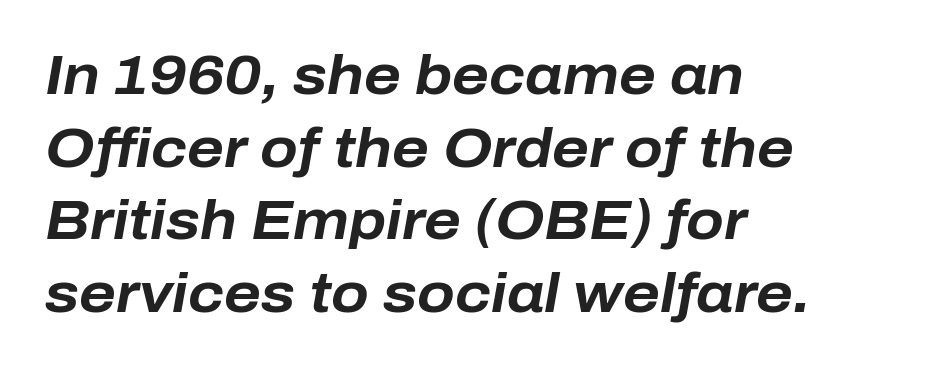
This sample keeps an unexceptional amount of space between lines. I'd describe the lettering as bold — thick and assertive. You can tell it's italic because the verticals aren't actually vertical. This sample has the flowing, uneven cadence of proportional lettering. The area under the type is left untouched. Compared with a centered layout, this one pins lines to the left instead.
